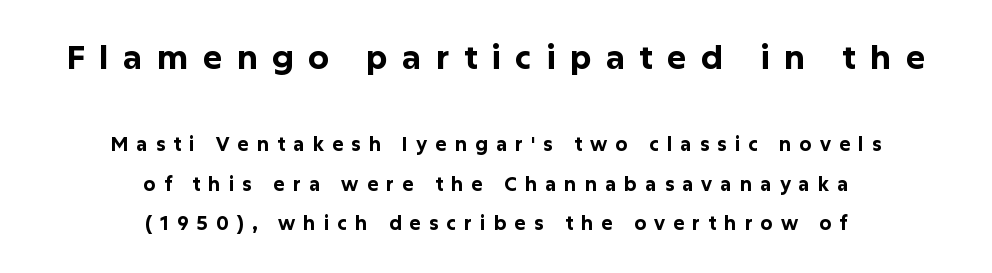
{"serif": "no", "italic": "no", "bold": "yes", "weight": "bold", "width": "normal", "stroke_contrast": "low", "x_height": "medium", "monospaced": "no", "underline": "no", "align": "center", "line_spacing": "loose", "line_spacing_ratio": 2.08, "letter_spacing": "wide", "letter_spacing_em": 0.42, "larger_block": "first", "size_ratio": 1.74, "glyph_px": 33}
